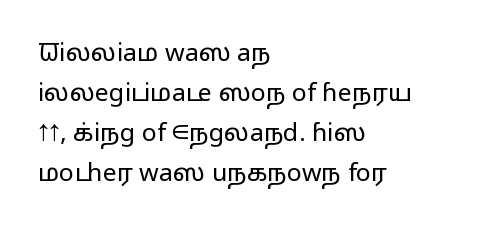
{"italic": "no", "bold": "no", "underline": "no", "align": "left", "line_spacing": "normal", "line_spacing_ratio": 1.6, "letter_spacing": "normal", "letter_spacing_em": 0.0, "glyph_px": 25}
